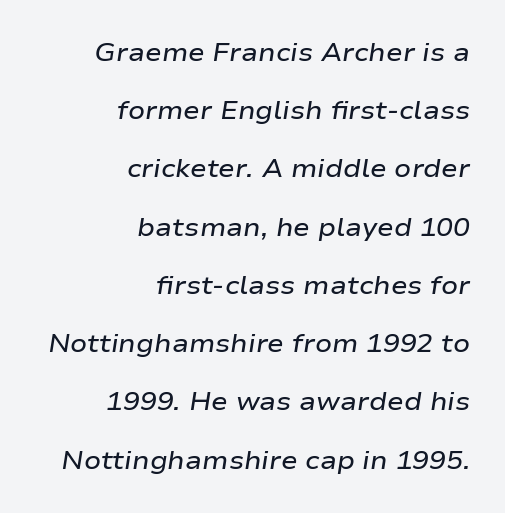
The image shows 25 px text type, italic (leaning right); set right-aligned, loose line spacing (2.33x), normal letter spacing, not underlined.
